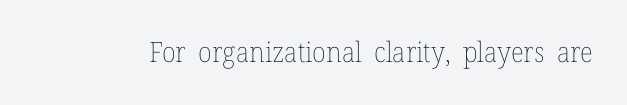
Q: Is the text bold? A: No.
Q: Is the text italic (slanted)? A: No, it is upright.
Q: Is the text underlined? A: No.
Q: Is the spacing between letters normal or unusually wide? A: Normal.
Q: Width (condensed, normal, or wide)? A: Normal.
Q: Stroke contrast? A: Low.
Q: x-height? A: Medium.
Q: Monospaced? A: No.
